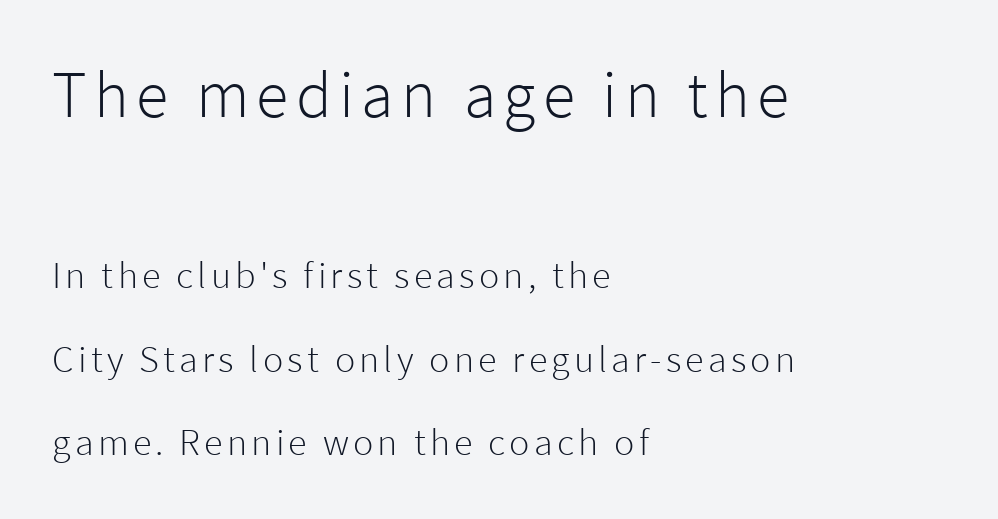
Every character sits straight up, as roman type does. A typesetter would call this proportional, since set widths differ per character. Which margin do the lines hug? The left one — the right edge is uneven. You can tell from the bare stems that sans-serif type was used. The letters look calm and open, with moderate or lighter stems. Any mark beneath the type? The region is blank.
